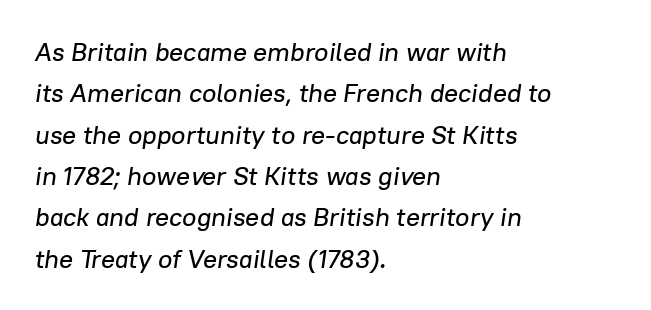
The image shows 26 px text type, italic (leaning right); set left-aligned, normal line spacing (1.59x), normal letter spacing, not underlined.
